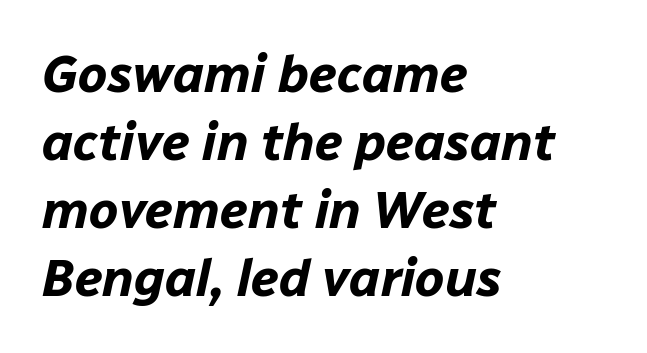
Q: Is the text bold? A: Yes.
Q: Is the text italic (slanted)? A: Yes, it leans right by about 12 degrees.
Q: Is the text underlined? A: No.
Q: How is the paragraph aligned? A: Left-aligned.
Q: Is the spacing between letters normal or unusually wide? A: Normal.
Q: Is the spacing between lines tight, normal or loose? A: Normal.
Q: Width (condensed, normal, or wide)? A: Normal.
Q: Stroke contrast? A: Low.
Q: x-height? A: Medium.
Q: Monospaced? A: No.
